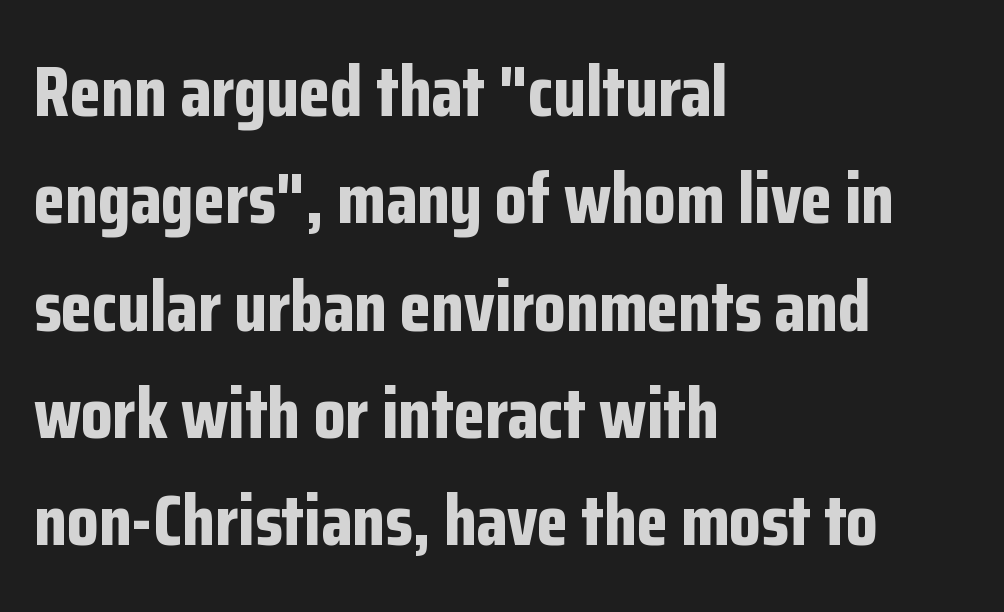
Thick stems and heavy bowls — unmistakably bold. There is no visible air inserted between adjacent glyphs. I'd call this a sans setting — the letters go barefoot. These lines stack with their left ends in a neat column. Does the leading feel generous? No, just average. Unmarked baselines from the first word to the last.
